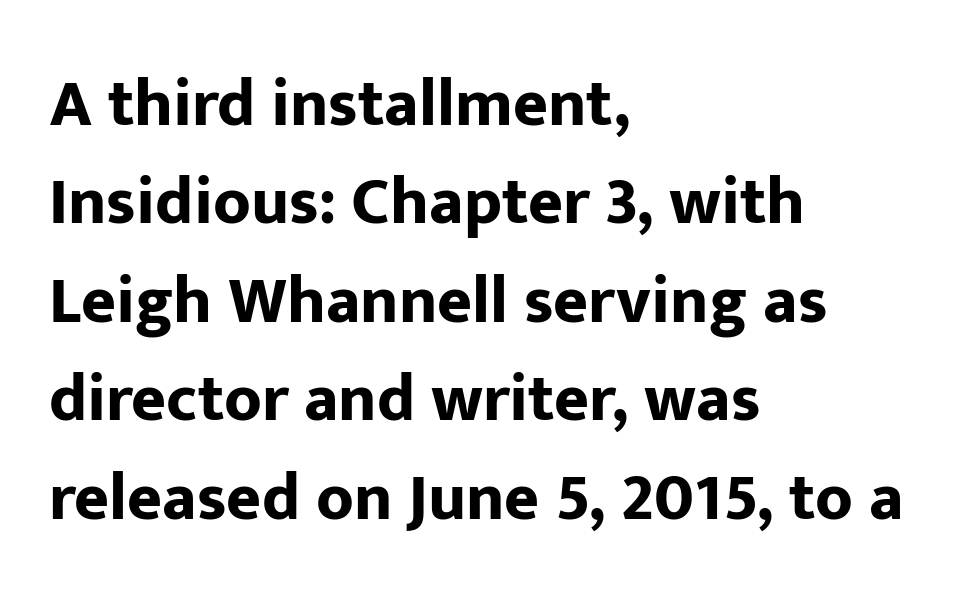
Q: Is the text bold? A: Yes.
Q: Is the text italic (slanted)? A: No, it is upright.
Q: Is the typeface a serif or a sans-serif typeface? A: Sans-serif.
Q: Is the text underlined? A: No.
Q: How is the paragraph aligned? A: Left-aligned.
Q: Is the spacing between letters normal or unusually wide? A: Normal.
Q: Is the spacing between lines tight, normal or loose? A: Normal.
Q: Width (condensed, normal, or wide)? A: Normal.
Q: Stroke contrast? A: Low.
Q: x-height? A: Medium.
Q: Monospaced? A: No.
